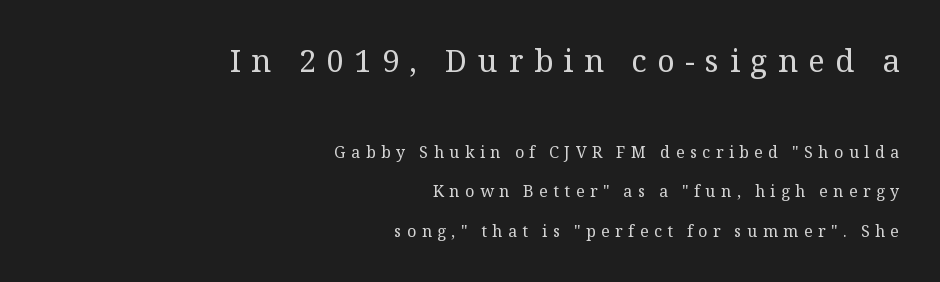
Is this a fixed-width face? No — the glyphs have proportional, varying widths. The line-height multiplier appears high, well above default. This reads as an unemphasized weight, regular at the heaviest. This sample uses expanded letter spacing, leaving extra air between glyphs.
